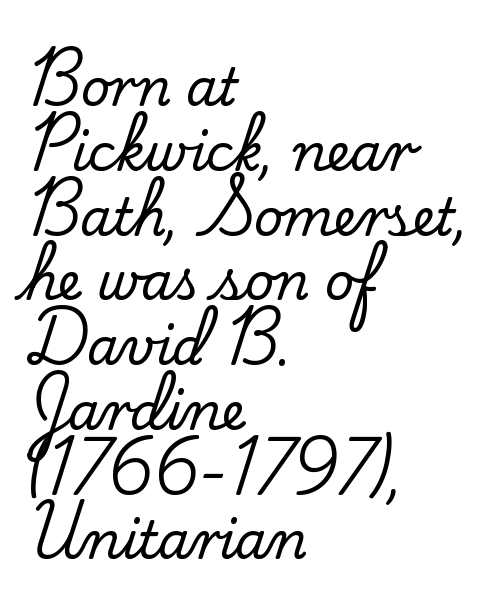
Left-aligned paragraph, ragged on the right. Words float on clear page, feet unadorned. Here the glyphs are tracked normally, forming tight word shapes. Little horizontal feet cap the strokes, marking this as serif type.
